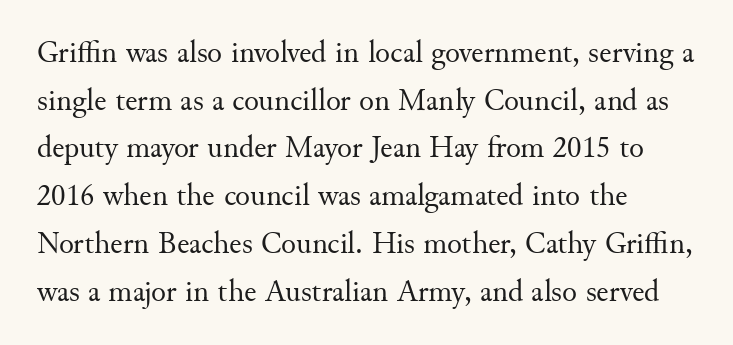
The image shows 31 px regular-weight serif type, upright; set left-aligned, normal line spacing (1.54x), normal letter spacing, not underlined; medium stroke contrast and a small x-height.
